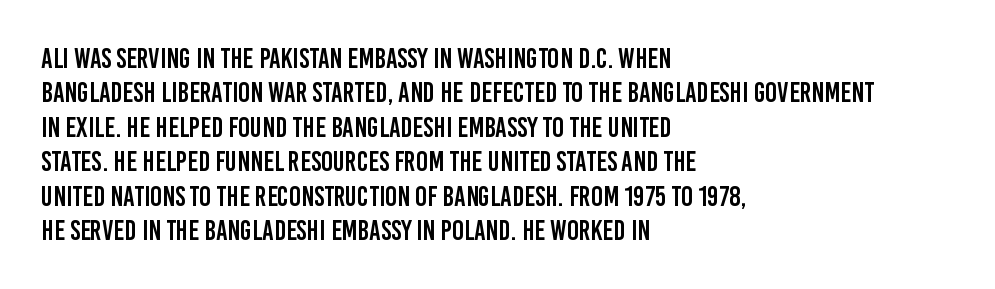
Q: Is the text italic (slanted)? A: No, it is upright.
Q: Is the typeface a serif or a sans-serif typeface? A: Sans-serif.
Q: Is the text underlined? A: No.
Q: How is the paragraph aligned? A: Left-aligned.
Q: Is the spacing between letters normal or unusually wide? A: Normal.
Q: Width (condensed, normal, or wide)? A: Condensed.
Q: Stroke contrast? A: Low.
Q: x-height? A: Large.
Q: Monospaced? A: No.
